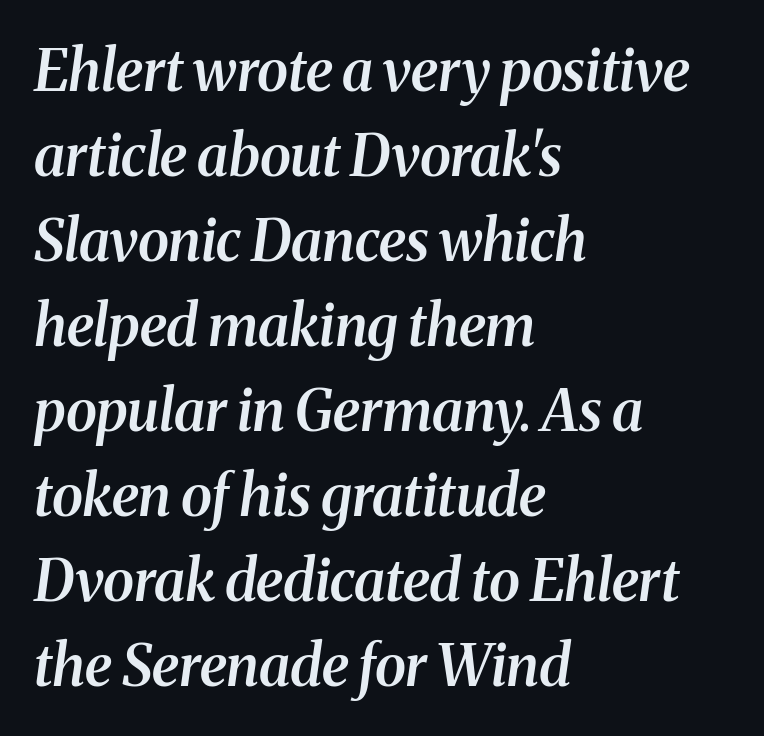
{"serif": "yes", "italic": "yes", "lean": "right", "slant_degrees": 8, "bold": "semi", "weight": "semibold", "width": "normal", "stroke_contrast": "medium", "x_height": "medium", "monospaced": "no", "underline": "no", "align": "left", "line_spacing": "normal", "line_spacing_ratio": 1.49, "letter_spacing": "normal", "letter_spacing_em": 0.0, "glyph_px": 57}
